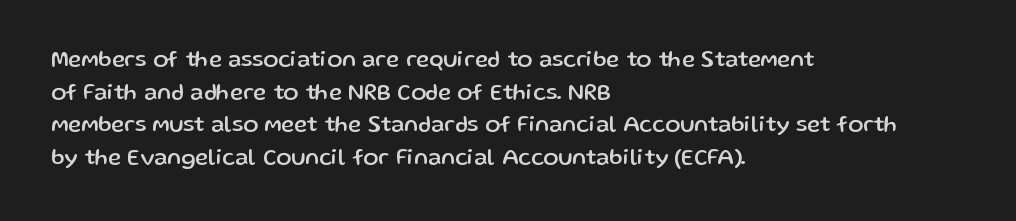
Q: Is the text italic (slanted)? A: No, it is upright.
Q: Is the text underlined? A: No.
Q: How is the paragraph aligned? A: Left-aligned.
Q: Is the spacing between letters normal or unusually wide? A: Normal.
Q: Is the spacing between lines tight, normal or loose? A: Normal.
